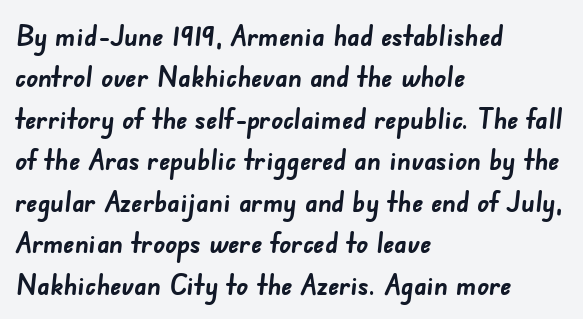
Q: Is the text bold? A: Yes.
Q: Is the typeface a serif or a sans-serif typeface? A: Sans-serif.
Q: Is the text underlined? A: No.
Q: How is the paragraph aligned? A: Left-aligned.
Q: Is the spacing between letters normal or unusually wide? A: Normal.
Q: Is the spacing between lines tight, normal or loose? A: Normal.
Q: Width (condensed, normal, or wide)? A: Normal.
Q: Stroke contrast? A: Low.
Q: x-height? A: Small.
Q: Monospaced? A: No.
